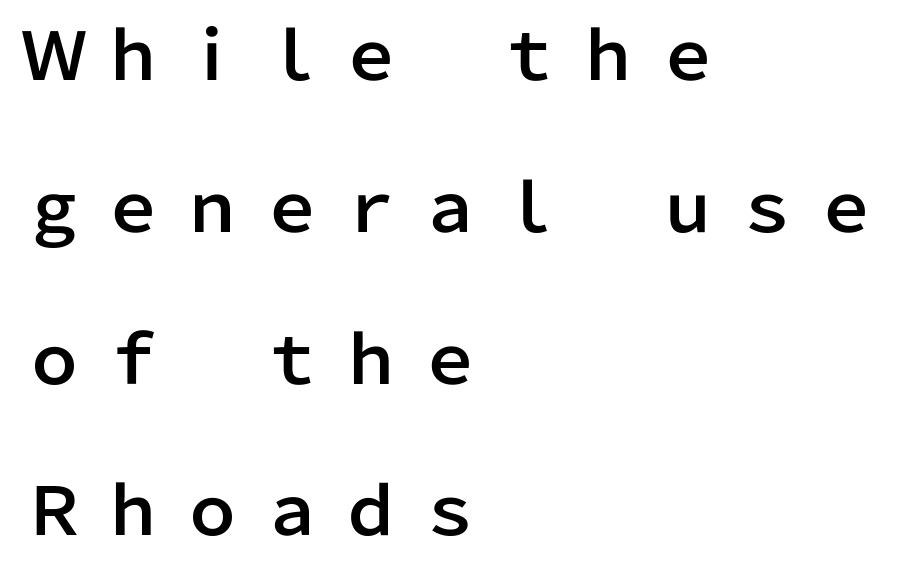
The rendering uses natural spacing where letterforms have individual widths. Check where the strokes stop: nothing finishes them off — pure sans. All the whitespace from short lines collects on the right. Observe the wide spacing: letters keep a clear distance from each other. Underlining? Definitely not there. Widely set lines give the paragraph a tall, airy silhouette.
